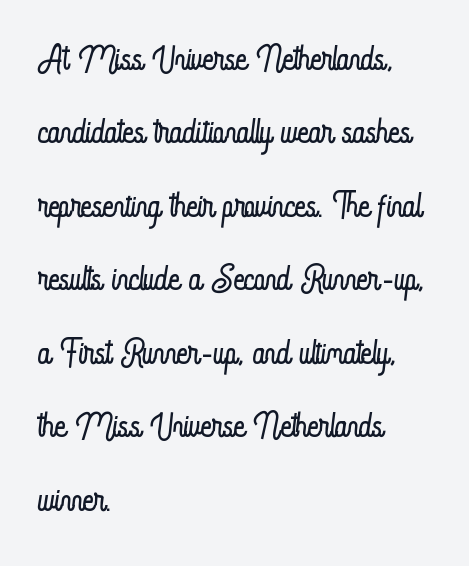
{"bold": "no", "weight": "light", "width": "condensed", "stroke_contrast": "low", "x_height": "small", "monospaced": "no", "underline": "no", "align": "left", "line_spacing": "normal", "line_spacing_ratio": 1.53, "letter_spacing": "normal", "letter_spacing_em": 0.0, "glyph_px": 48}
